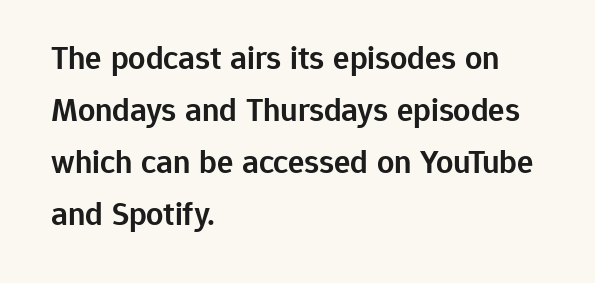
The image shows 34 px semibold sans-serif type, upright; set left-aligned, normal line spacing (1.53x), normal letter spacing, not underlined; low stroke contrast and a medium x-height.
